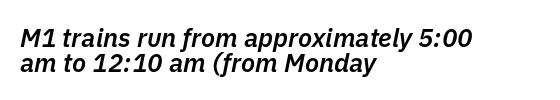
Q: Is the text bold? A: Semi-bold.
Q: Is the text italic (slanted)? A: Yes, it leans right by about 11 degrees.
Q: Is the text underlined? A: No.
Q: How is the paragraph aligned? A: Left-aligned.
Q: Is the spacing between letters normal or unusually wide? A: Normal.
Q: Is the spacing between lines tight, normal or loose? A: Tight.
